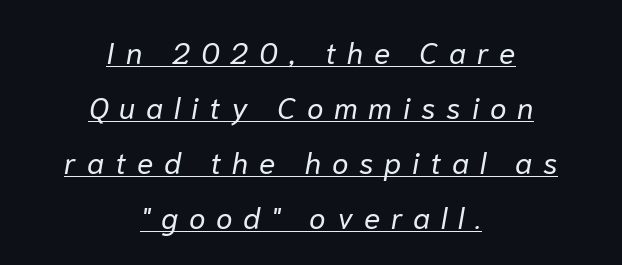
Do the characters align in a grid? No, the font is proportional. No chunkiness to these letters — they're not bold. The type is letterspaced generously, with wide tracking. Beneath each row of characters lies a ruled line. The passage shown leans; its letterforms are oblique. Alignment: centered.
